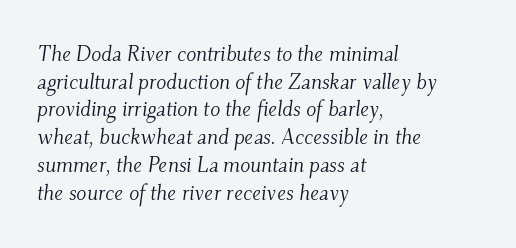
Q: Is the text bold? A: No.
Q: Is the text italic (slanted)? A: Yes, it leans right by about 9 degrees.
Q: Is the text underlined? A: No.
Q: How is the paragraph aligned? A: Left-aligned.
Q: Is the spacing between letters normal or unusually wide? A: Normal.
Q: Is the spacing between lines tight, normal or loose? A: Normal.
